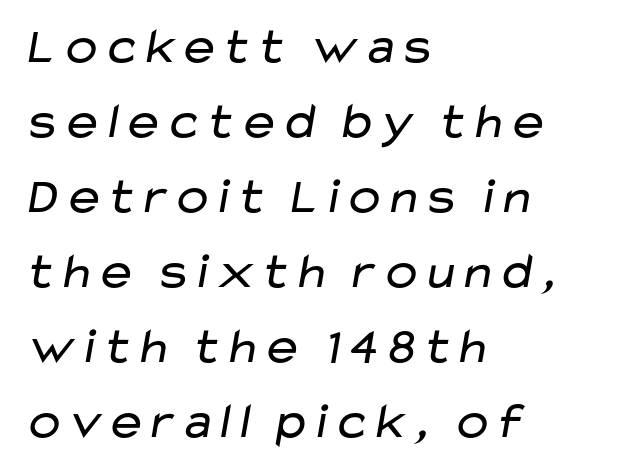
The image shows 51 px regular-weight, wide sans-serif type; set left-aligned, normal line spacing (1.47x), normal letter spacing, not underlined; low stroke contrast and a medium x-height.
